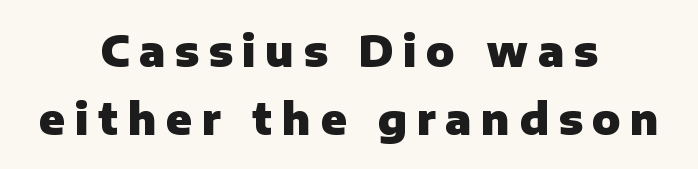
Q: Is the text bold? A: Yes.
Q: Is the text italic (slanted)? A: No, it is upright.
Q: Is the typeface a serif or a sans-serif typeface? A: Sans-serif.
Q: Is the text underlined? A: No.
Q: How is the paragraph aligned? A: Centered.
Q: Is the spacing between letters normal or unusually wide? A: Unusually wide.
Q: Is the spacing between lines tight, normal or loose? A: Normal.
Q: Width (condensed, normal, or wide)? A: Normal.
Q: Stroke contrast? A: Low.
Q: x-height? A: Medium.
Q: Monospaced? A: No.
